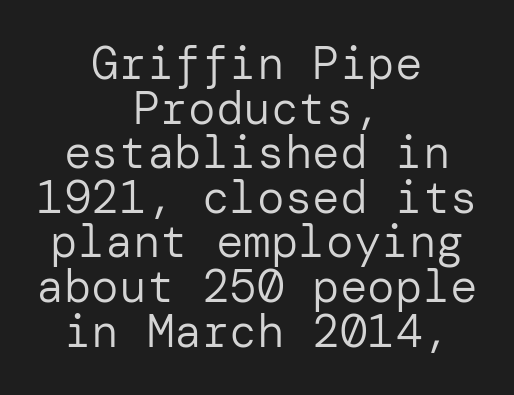
{"serif": "no", "italic": "no", "bold": "no", "weight": "regular", "width": "normal", "stroke_contrast": "low", "x_height": "medium", "underline": "no", "align": "center", "line_spacing": "tight", "line_spacing_ratio": 0.97, "letter_spacing": "normal", "letter_spacing_em": 0.0, "glyph_px": 46}
